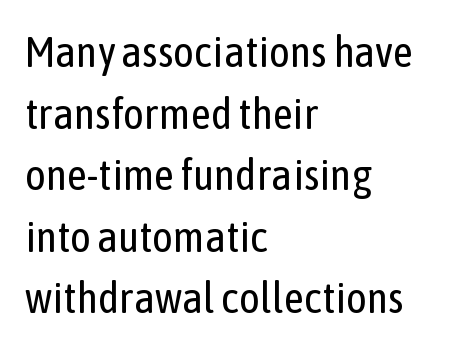
Q: Is the text bold? A: No.
Q: Is the text italic (slanted)? A: No, it is upright.
Q: Is the typeface a serif or a sans-serif typeface? A: Sans-serif.
Q: Is the text underlined? A: No.
Q: How is the paragraph aligned? A: Left-aligned.
Q: Is the spacing between letters normal or unusually wide? A: Normal.
Q: Is the spacing between lines tight, normal or loose? A: Normal.
Q: Width (condensed, normal, or wide)? A: Condensed.
Q: Stroke contrast? A: Low.
Q: x-height? A: Medium.
Q: Monospaced? A: No.
